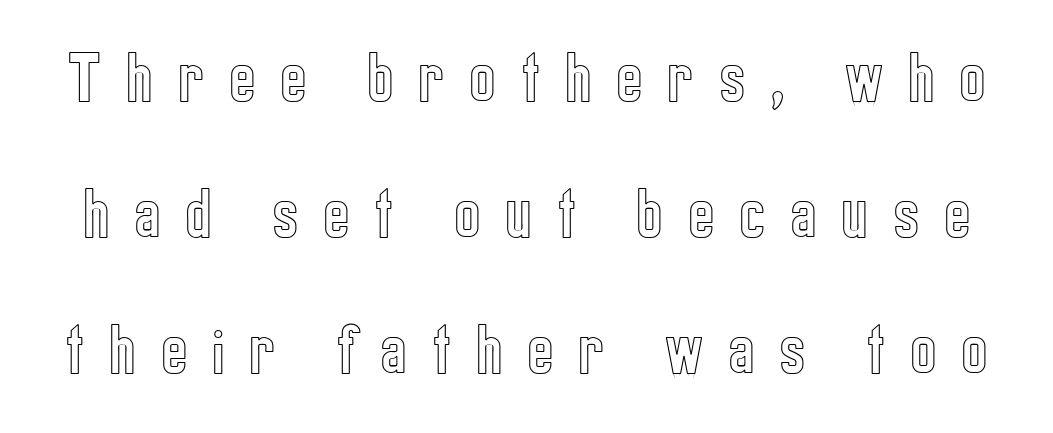
{"italic": "no", "width": "condensed", "x_height": "medium", "monospaced": "no", "underline": "no", "line_spacing": "loose", "line_spacing_ratio": 2.43, "letter_spacing": "wide", "letter_spacing_em": 0.44, "glyph_px": 56}
